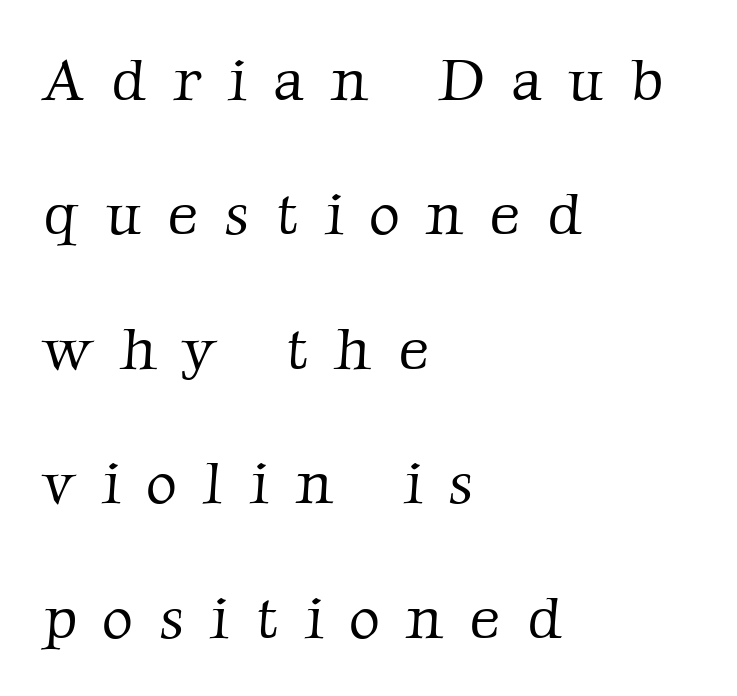
Counters stay open thanks to moderate or lighter strokes. A serif font was chosen for this passage. The lines in this sample share a left origin and differ only in where they stop. Descenders hang freely into open space. A typesetter would call this leading open, well beyond the default. The tracking jumps out immediately: characters are airy and widely separated.
